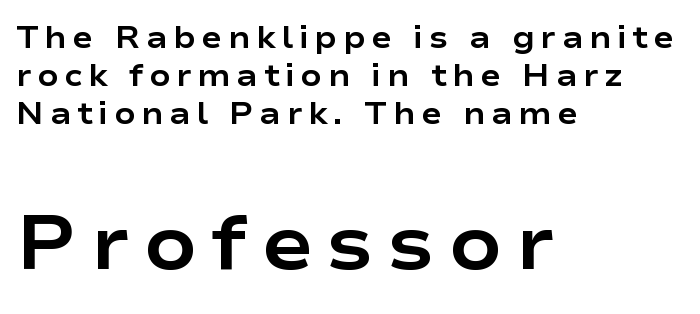
The face used here has the dense, thick strokes of a bold. Leftover space on each line is placed entirely after the last word. These lines are rendered in a variable-pitch font. Nobody drew a line under any word here. The typography opts for an upright posture over an oblique one. The designer gave the closing block more size than the opening block.
